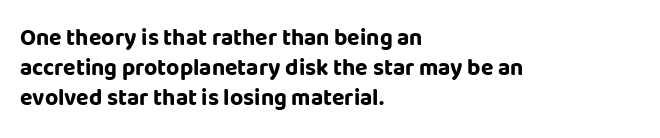
Q: Is the text bold? A: Yes.
Q: Is the text italic (slanted)? A: No, it is upright.
Q: Is the text underlined? A: No.
Q: How is the paragraph aligned? A: Left-aligned.
Q: Is the spacing between letters normal or unusually wide? A: Normal.
Q: Is the spacing between lines tight, normal or loose? A: Normal.
